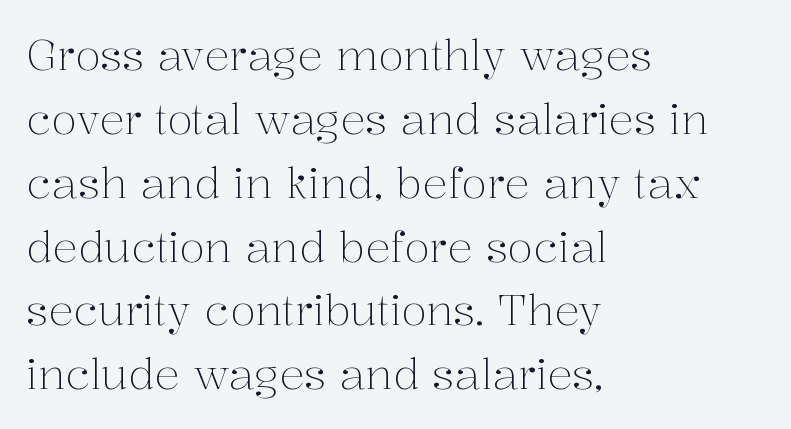
Underlining? Definitely not there. Notice how the stems are strictly vertical — no italics here. On a weight scale, this lands at 450 or below. This rendering employs a face with finishing strokes, i.e., a serif.
